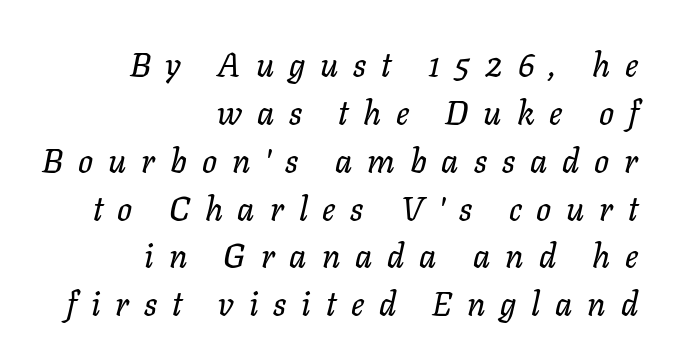
The image shows 33 px text type, italic (leaning right); set right-aligned, normal line spacing (1.45x), unusually wide letter spacing (+0.45 em), not underlined; low stroke contrast and a medium x-height.
